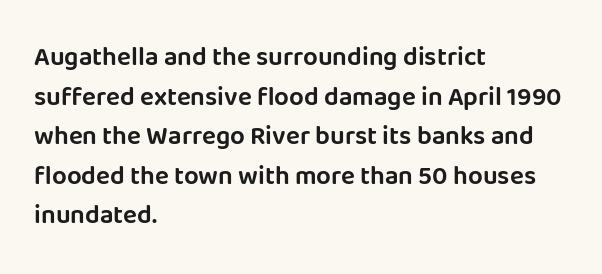
Interline gaps are of average width in this sample. The type sits square on the baseline with zero lean. Just letters on the line, the space beneath them empty. Students, note that the glyphs here touch the page at normal intervals. The rendering anchors every line to the left-hand side.
